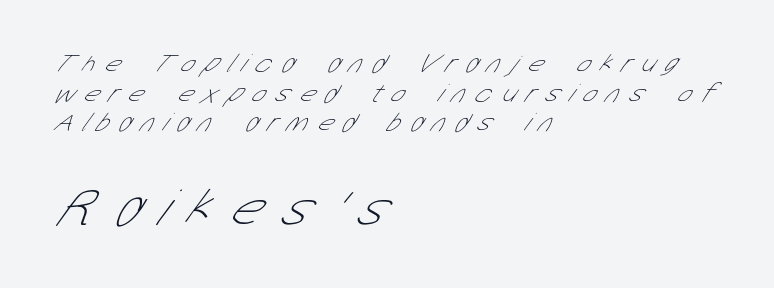
{"serif": "no", "bold": "no", "weight": "thin", "width": "condensed", "stroke_contrast": "low", "x_height": "medium", "monospaced": "no", "underline": "no", "align": "left", "line_spacing": "tight", "line_spacing_ratio": 1.14, "letter_spacing": "wide", "letter_spacing_em": 0.41, "larger_block": "second", "size_ratio": 2.04, "glyph_px": 53}
